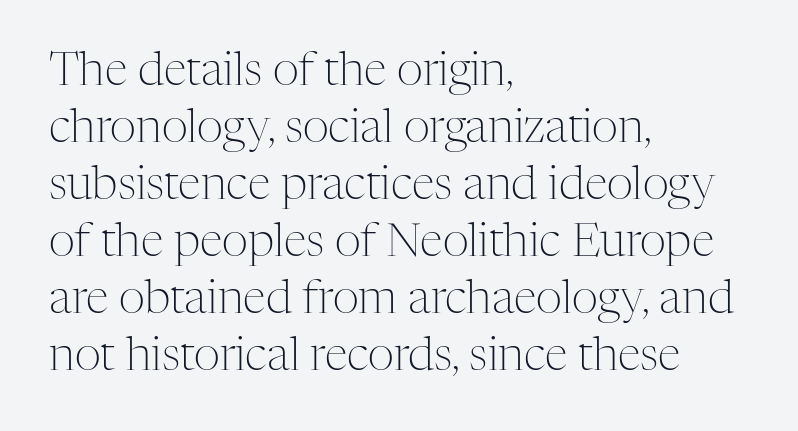
{"serif": "yes", "italic": "no", "bold": "no", "weight": "light", "width": "normal", "stroke_contrast": "medium", "x_height": "medium", "monospaced": "no", "underline": "no", "align": "left", "line_spacing_ratio": 1.24, "letter_spacing": "normal", "letter_spacing_em": 0.0, "glyph_px": 46}
